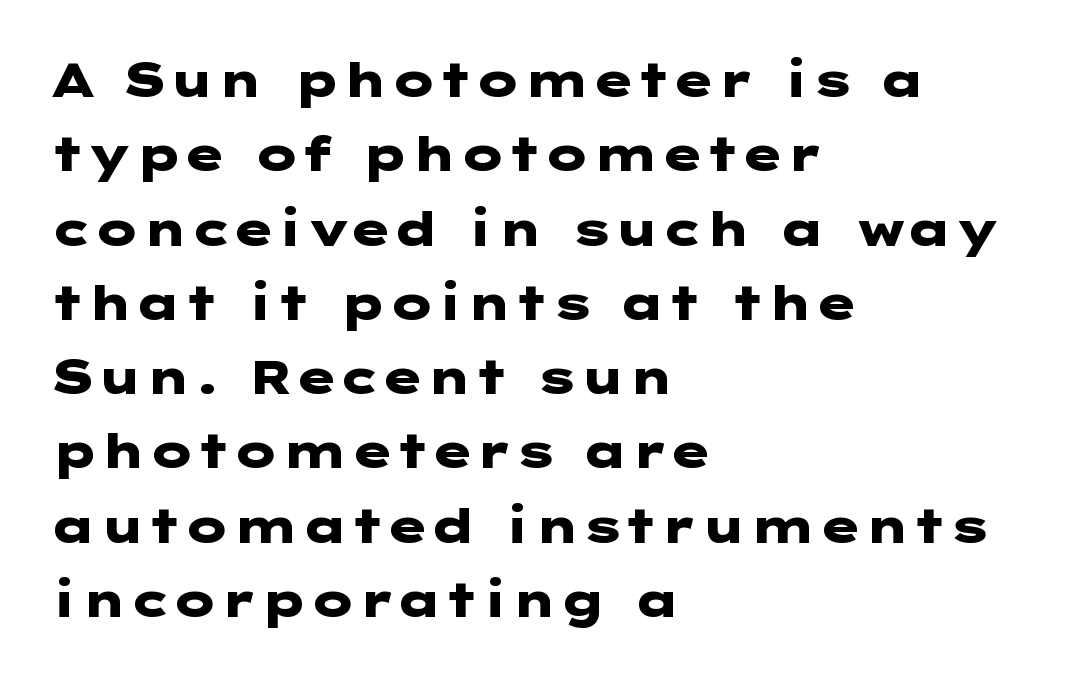
Nothing sits at the stroke ends, so this counts as sans-serif. A typesetter would mark this as roman, not italic. Heavy, bold letterforms. Honestly, there is no underline to notice here at all. Horizontal alignment here is leftward, the default for most running prose. Regarding leading, the lines here are spaced in the standard way.
